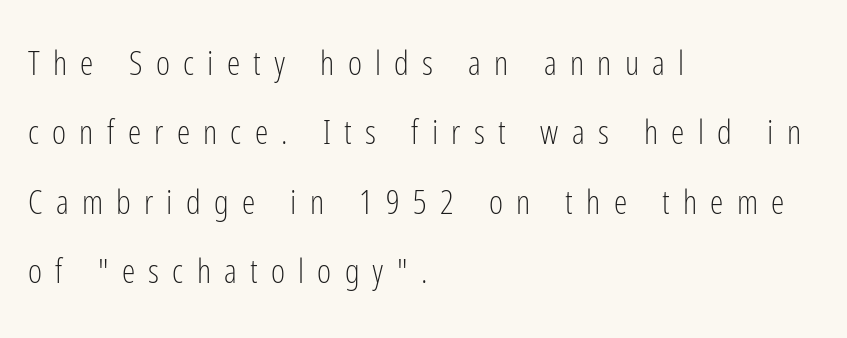
The image shows 34 px light, condensed sans-serif type, upright; set left-aligned, loose line spacing (2.04x), unusually wide letter spacing (+0.39 em), not underlined; low stroke contrast and a medium x-height.
